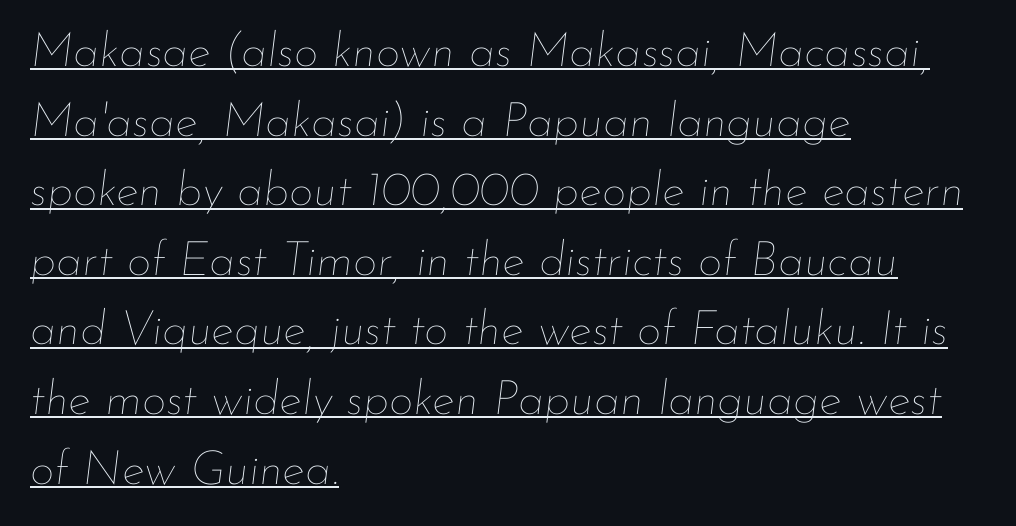
You can see a thin bar hugging the bottom of the glyphs. A typesetter would call this proportional, since set widths differ per character. Yep, that's italic — everything's leaning. The face looks like a standard text weight, possibly lighter.
